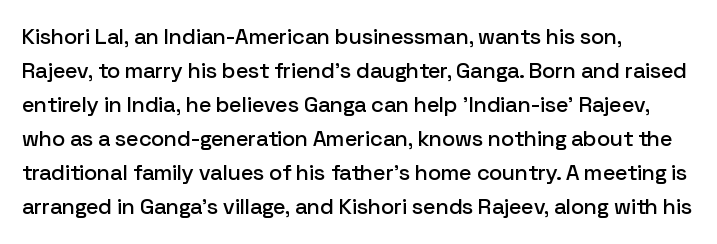
Q: Is the text italic (slanted)? A: No, it is upright.
Q: Is the text underlined? A: No.
Q: How is the paragraph aligned? A: Left-aligned.
Q: Is the spacing between letters normal or unusually wide? A: Normal.
Q: Is the spacing between lines tight, normal or loose? A: Normal.
